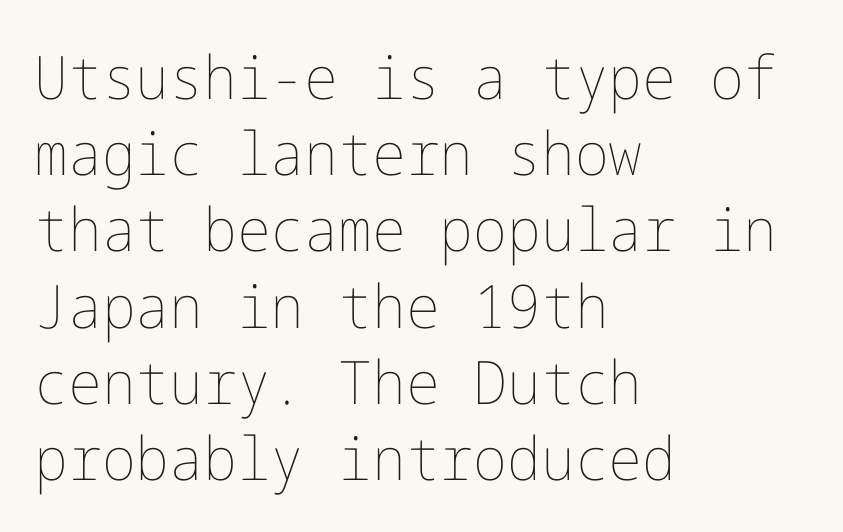
Q: Is the text bold? A: No.
Q: Is the text italic (slanted)? A: No, it is upright.
Q: Is the text underlined? A: No.
Q: How is the paragraph aligned? A: Left-aligned.
Q: Is the spacing between letters normal or unusually wide? A: Normal.
Q: Is the spacing between lines tight, normal or loose? A: Normal.
Q: Width (condensed, normal, or wide)? A: Normal.
Q: Stroke contrast? A: Low.
Q: x-height? A: Medium.
